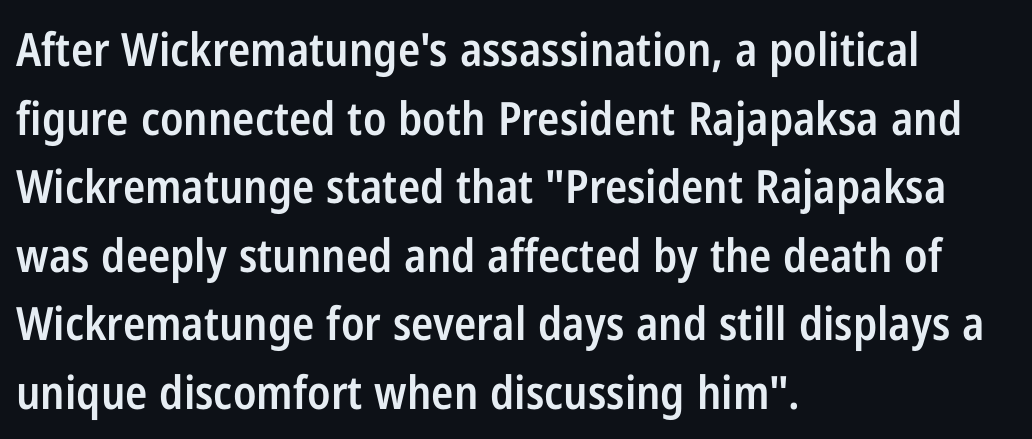
Evenly set lines give the paragraph a standard silhouette. The characters display no serif detailing; their extremities are plain. The specimen omits any rule beneath the text block's lines. Character widths vary here, with narrow letters taking less room than wide ones.
